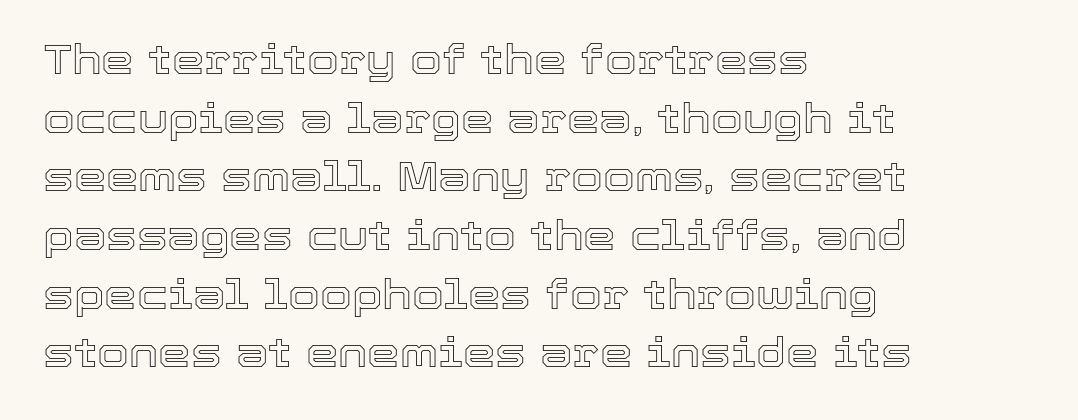
{"italic": "no", "width": "normal", "x_height": "medium", "monospaced": "no", "underline": "no", "align": "left", "line_spacing": "normal", "line_spacing_ratio": 1.43, "letter_spacing": "normal", "letter_spacing_em": 0.0, "glyph_px": 41}
